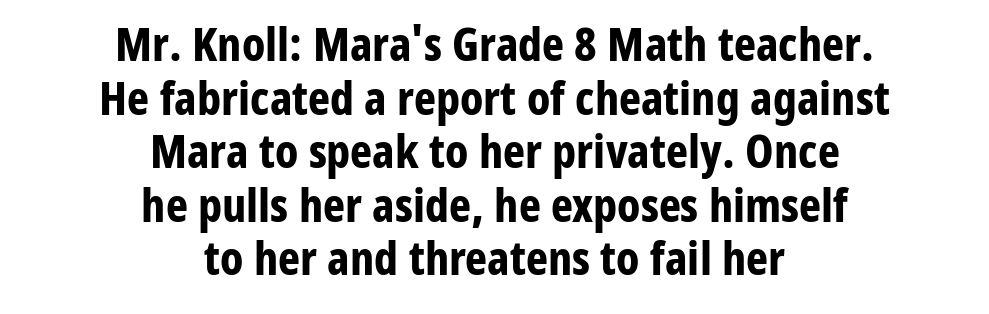
{"serif": "no", "italic": "no", "bold": "yes", "weight": "bold", "width": "condensed", "stroke_contrast": "low", "x_height": "medium", "monospaced": "no", "underline": "no", "align": "center", "line_spacing": "tight", "line_spacing_ratio": 1.14, "letter_spacing": "normal", "letter_spacing_em": 0.0, "glyph_px": 47}
